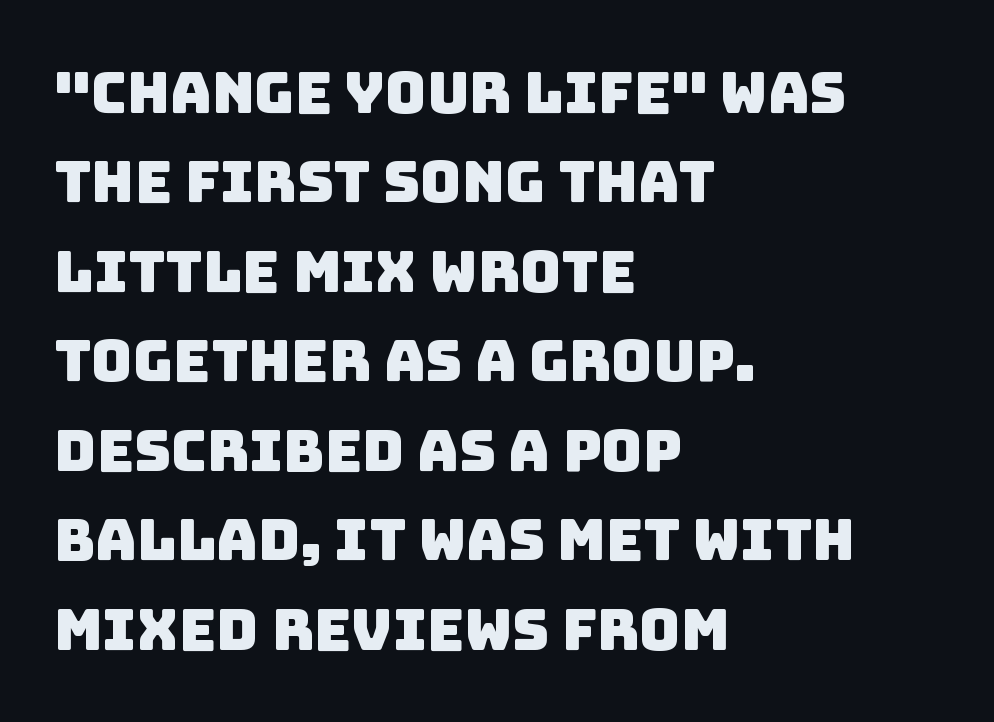
The image shows 57 px sans-serif type; set left-aligned, normal line spacing (1.57x), normal letter spacing, not underlined; low stroke contrast and a large x-height.
